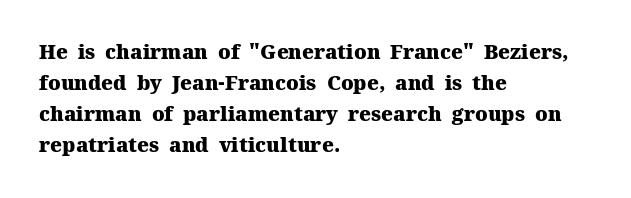
The image shows 20 px bold type, upright; set left-aligned, normal line spacing (1.55x), normal letter spacing, not underlined.
